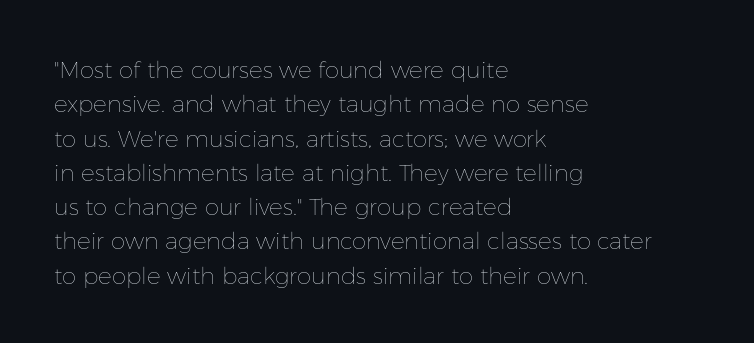
Q: Is the text bold? A: No.
Q: Is the text italic (slanted)? A: No, it is upright.
Q: Is the text underlined? A: No.
Q: How is the paragraph aligned? A: Left-aligned.
Q: Is the spacing between letters normal or unusually wide? A: Normal.
Q: Is the spacing between lines tight, normal or loose? A: Normal.
